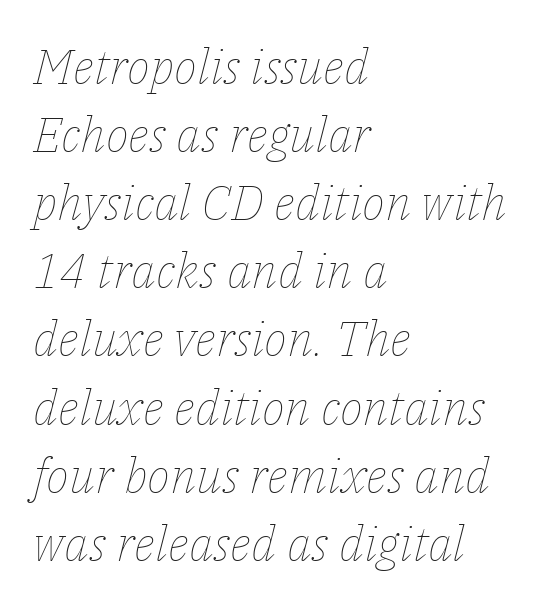
The image shows 49 px thin type, italic (leaning right); set left-aligned, normal line spacing (1.39x), normal letter spacing, not underlined; low stroke contrast and a medium x-height.
